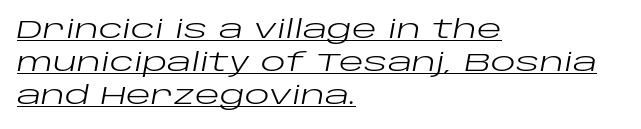
Think standard paragraph weight, or any step lighter than that. Vertical spacing — default. Quick note: italic. The setting favours the left margin, as ordinary paragraphs usually do. Glyph-to-glyph distance matches everyday printed text.
